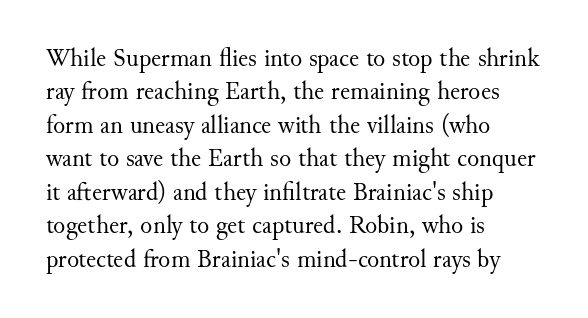
Q: Is the text bold? A: No.
Q: Is the text italic (slanted)? A: No, it is upright.
Q: Is the text underlined? A: No.
Q: How is the paragraph aligned? A: Left-aligned.
Q: Is the spacing between letters normal or unusually wide? A: Normal.
Q: Is the spacing between lines tight, normal or loose? A: Normal.
